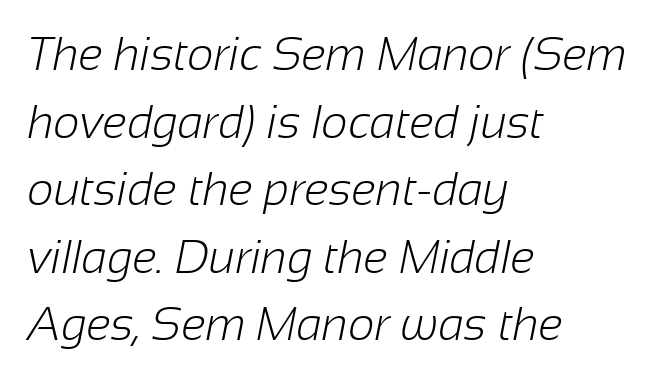
The weight tops out at a normal text grade. This sample has the flowing, uneven cadence of proportional lettering. Rows of type keep a routine distance in the vertical direction. Letters rest on an invisible, unmarked baseline. I'd call this a sans setting — the letters go barefoot. In terms of letterspacing, this is plain default setting.
